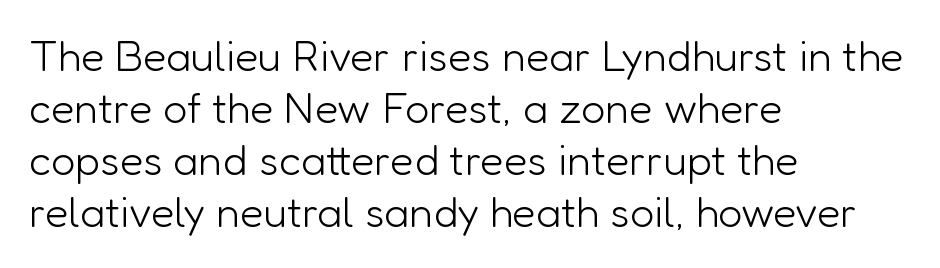
{"serif": "no", "italic": "no", "bold": "no", "weight": "light", "width": "normal", "stroke_contrast": "low", "x_height": "medium", "monospaced": "no", "underline": "no", "align": "left", "line_spacing_ratio": 1.21, "letter_spacing": "normal", "letter_spacing_em": 0.0, "glyph_px": 43}
